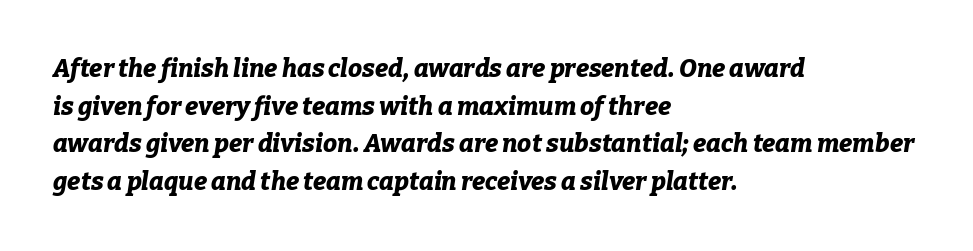
The image shows 25 px bold type, italic (leaning right); set left-aligned, normal line spacing (1.51x), normal letter spacing, not underlined.
